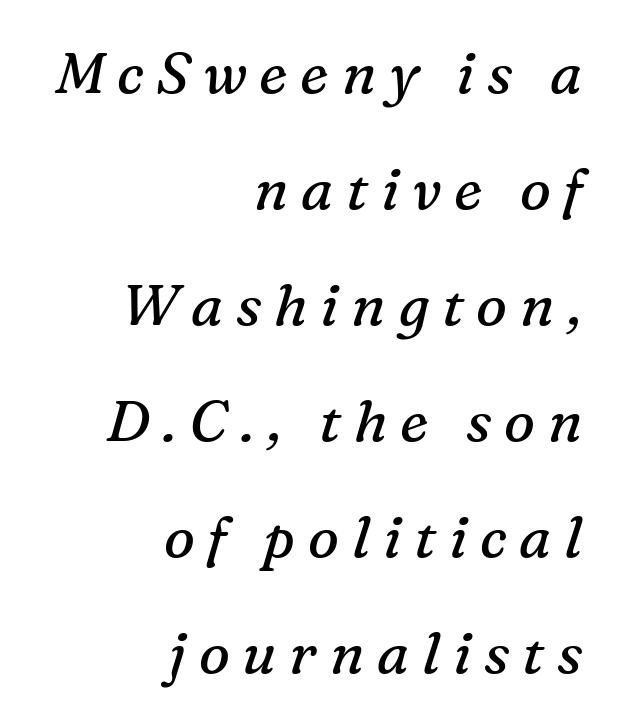
A quiet, ordinary-to-light weight characterises the typeface. The passage shown leans; its letterforms are oblique. Small tapered or slab feet sit at the stroke ends, so this counts as serif. Short and long lines alike share a common ending point at right. Varying glyph widths throughout — classic text-font behaviour.
